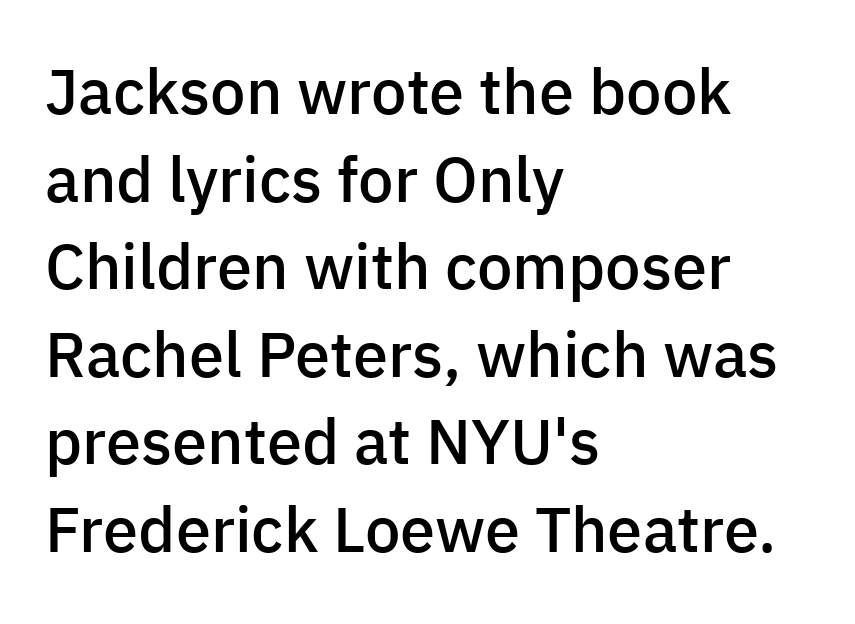
A typesetter would call this zero additional tracking. Line starts are locked; line ends wander. Does the type have serifs? No, each stem ends abruptly. Do the characters align in a grid? No, the font is proportional.
